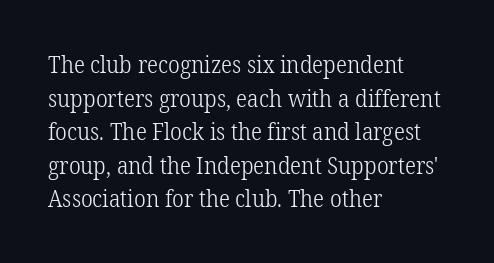
Q: Is the text bold? A: No.
Q: Is the text italic (slanted)? A: No, it is upright.
Q: Is the text underlined? A: No.
Q: How is the paragraph aligned? A: Left-aligned.
Q: Is the spacing between letters normal or unusually wide? A: Normal.
Q: Is the spacing between lines tight, normal or loose? A: Normal.
